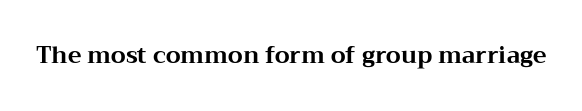
The image shows 23 px bold type, upright; set normal letter spacing, not underlined.
